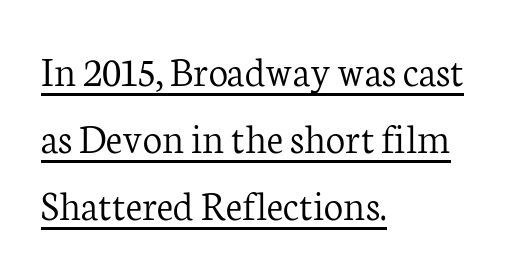
The image shows 43 px light serif type, upright; set left-aligned, normal line spacing (1.56x), normal letter spacing, underlined; low stroke contrast and a medium x-height.
